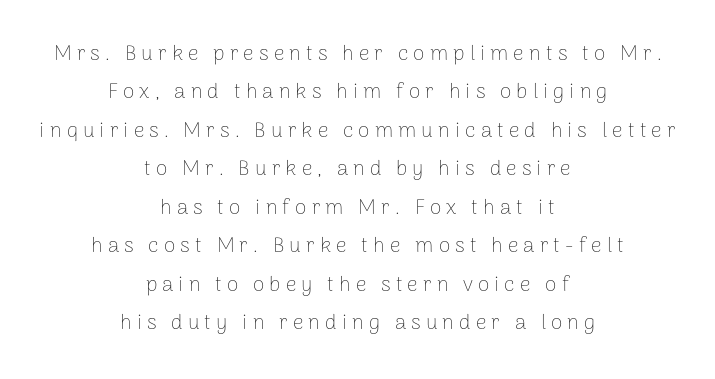
{"italic": "no", "bold": "no", "underline": "no", "align": "center", "line_spacing_ratio": 1.83, "letter_spacing": "wide", "letter_spacing_em": 0.24, "glyph_px": 21}
